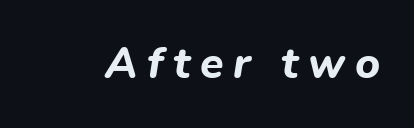
The image shows 43 px bold type, italic (leaning right); set unusually wide letter spacing (+0.22 em), not underlined; low stroke contrast and a medium x-height.
